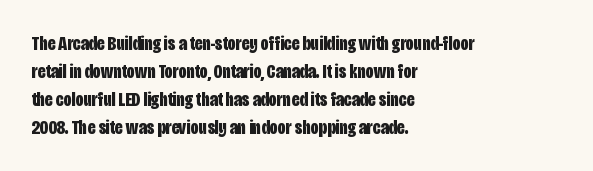
Q: Is the text bold? A: Yes.
Q: Is the text italic (slanted)? A: No, it is upright.
Q: Is the text underlined? A: No.
Q: How is the paragraph aligned? A: Left-aligned.
Q: Is the spacing between letters normal or unusually wide? A: Normal.
Q: Is the spacing between lines tight, normal or loose? A: Normal.
